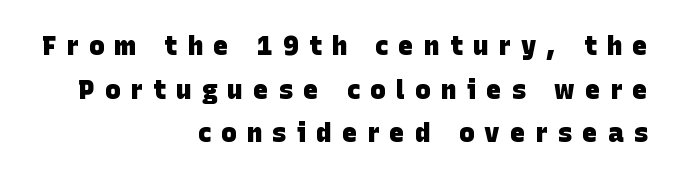
Is there much room between lines? A standard amount, neither cramped nor airy. If you drew a ruler down the right edge, every line would touch it. You could only call the tracking loose — the letters float apart. The rendering uses a bold face; every stroke is thick and dark.
